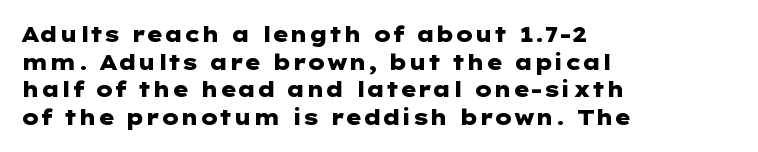
The image shows 21 px bold type, upright; set left-aligned, normal line spacing (1.31x), normal letter spacing, not underlined.
